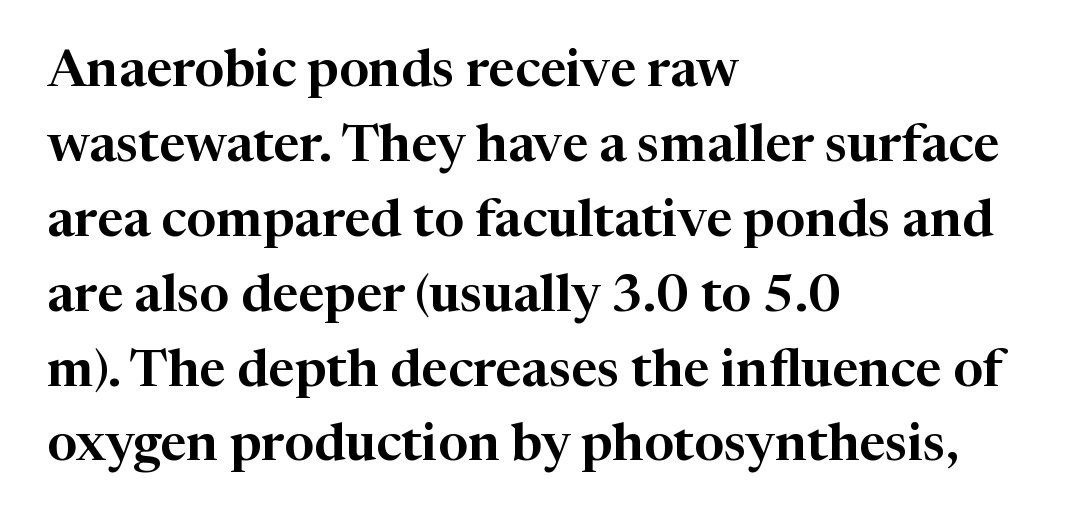
{"serif": "yes", "italic": "no", "width": "normal", "stroke_contrast": "high", "x_height": "medium", "monospaced": "no", "underline": "no", "align": "left", "line_spacing": "normal", "line_spacing_ratio": 1.44, "letter_spacing": "normal", "letter_spacing_em": 0.0, "glyph_px": 52}
